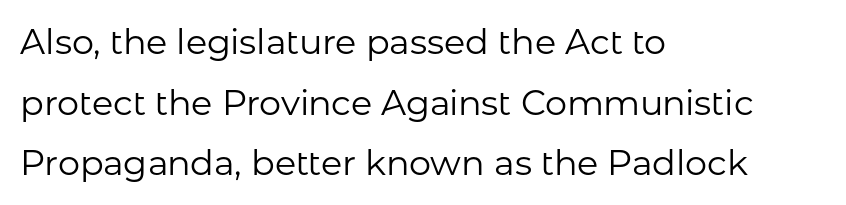
Q: Is the text bold? A: No.
Q: Is the text italic (slanted)? A: No, it is upright.
Q: Is the typeface a serif or a sans-serif typeface? A: Sans-serif.
Q: Is the text underlined? A: No.
Q: How is the paragraph aligned? A: Left-aligned.
Q: Is the spacing between letters normal or unusually wide? A: Normal.
Q: Width (condensed, normal, or wide)? A: Normal.
Q: Stroke contrast? A: Low.
Q: x-height? A: Medium.
Q: Monospaced? A: No.
